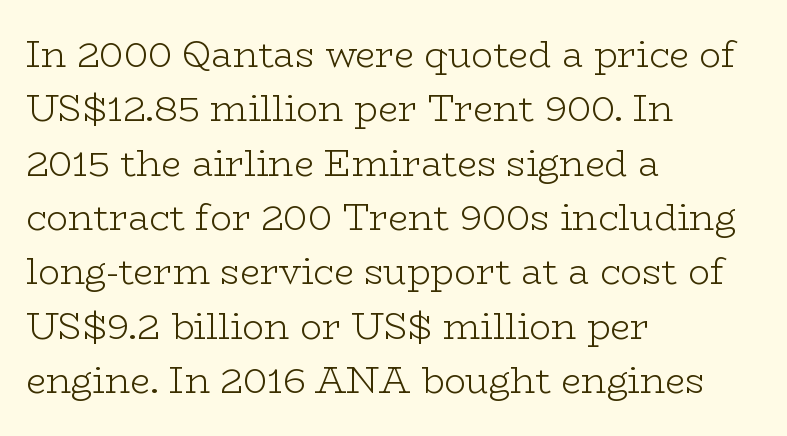
{"serif": "yes", "italic": "no", "bold": "no", "weight": "light", "width": "wide", "stroke_contrast": "low", "x_height": "medium", "monospaced": "no", "underline": "no", "align": "left", "line_spacing": "normal", "line_spacing_ratio": 1.51, "letter_spacing": "normal", "letter_spacing_em": 0.0, "glyph_px": 36}
